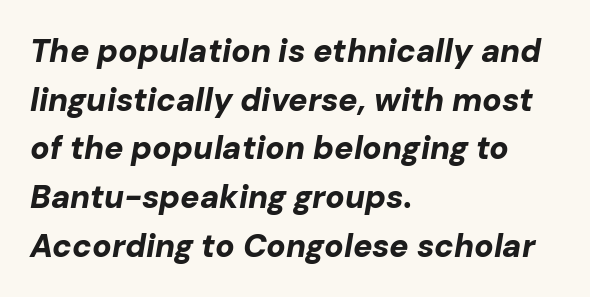
{"italic": "yes", "lean": "right", "slant_degrees": 10, "bold": "yes", "weight": "bold", "width": "normal", "stroke_contrast": "low", "x_height": "medium", "monospaced": "no", "underline": "no", "align": "left", "line_spacing": "normal", "line_spacing_ratio": 1.52, "letter_spacing": "normal", "letter_spacing_em": 0.0, "glyph_px": 32}
